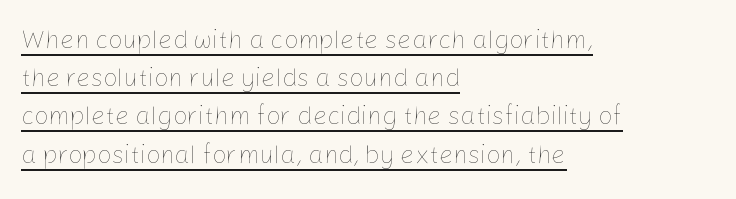
A typesetter would mark this as roman, not italic. Words appear dense and cohesive because spacing is normal. The block of text has a typical density, with ordinary space between rows. Somebody hit Ctrl+U on this one — the words are underlined. Stem width sits at or under what a default text font uses.
